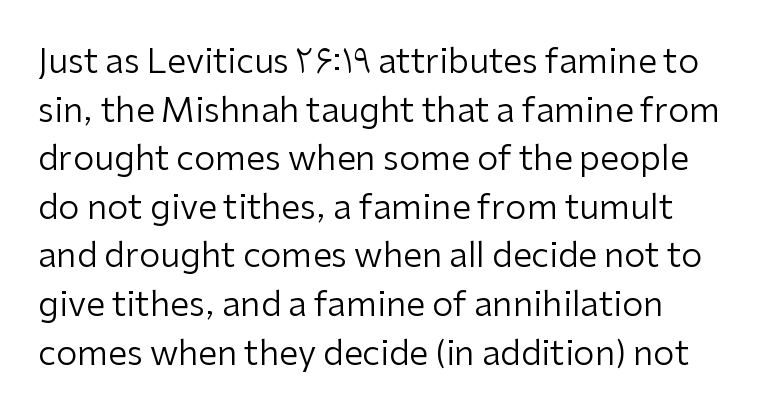
Looks like regular typesetting: each glyph gets only the width it needs. Is this a heavy cut? Hardly; it is regular or lighter. Lines of text with bare space underneath. Does the type have serifs? No, each stem ends abruptly. Interline gaps are of average width in this sample.
